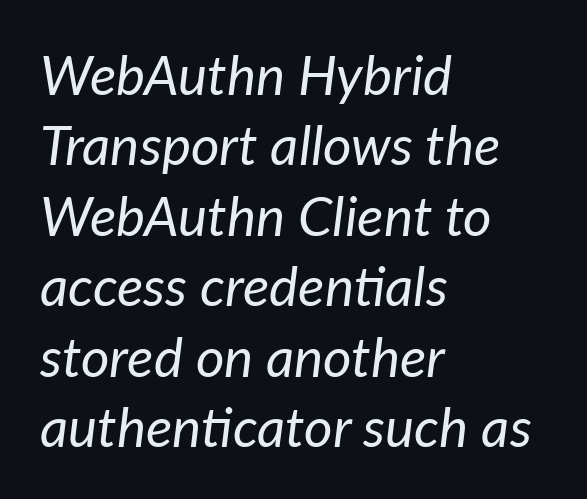
{"italic": "yes", "lean": "right", "slant_degrees": 7, "bold": "no", "weight": "regular", "width": "normal", "stroke_contrast": "low", "x_height": "medium", "monospaced": "no", "underline": "no", "align": "left", "line_spacing": "normal", "line_spacing_ratio": 1.28, "letter_spacing": "normal", "letter_spacing_em": 0.0, "glyph_px": 55}
